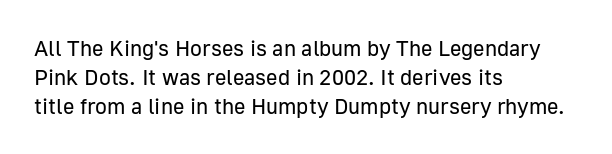
{"italic": "no", "bold": "no", "underline": "no", "align": "left", "line_spacing": "normal", "line_spacing_ratio": 1.32, "letter_spacing": "normal", "letter_spacing_em": 0.0, "glyph_px": 22}
